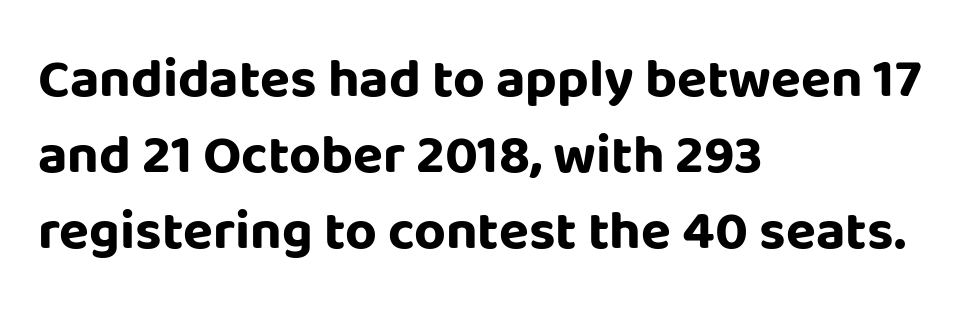
Q: Is the text bold? A: Yes.
Q: Is the text italic (slanted)? A: No, it is upright.
Q: Is the typeface a serif or a sans-serif typeface? A: Sans-serif.
Q: Is the text underlined? A: No.
Q: How is the paragraph aligned? A: Left-aligned.
Q: Is the spacing between letters normal or unusually wide? A: Normal.
Q: Is the spacing between lines tight, normal or loose? A: Normal.
Q: Width (condensed, normal, or wide)? A: Normal.
Q: Stroke contrast? A: Low.
Q: x-height? A: Large.
Q: Monospaced? A: No.
